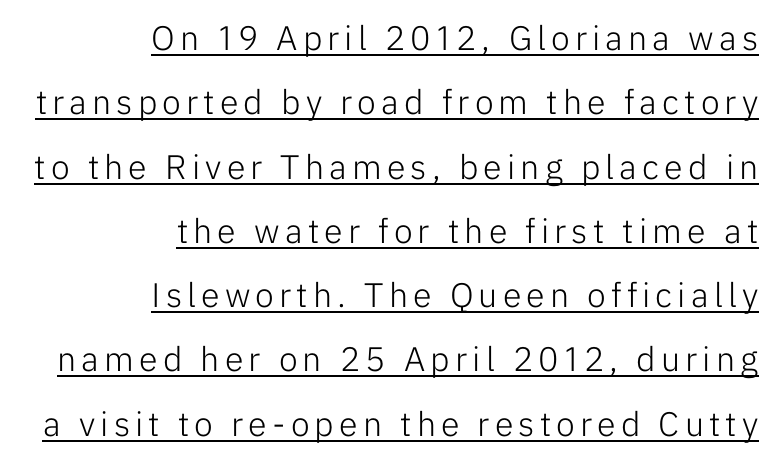
Q: Is the text bold? A: No.
Q: Is the text italic (slanted)? A: No, it is upright.
Q: Is the typeface a serif or a sans-serif typeface? A: Sans-serif.
Q: Is the text underlined? A: Yes.
Q: How is the paragraph aligned? A: Right-aligned.
Q: Width (condensed, normal, or wide)? A: Normal.
Q: Stroke contrast? A: Low.
Q: x-height? A: Medium.
Q: Monospaced? A: No.
